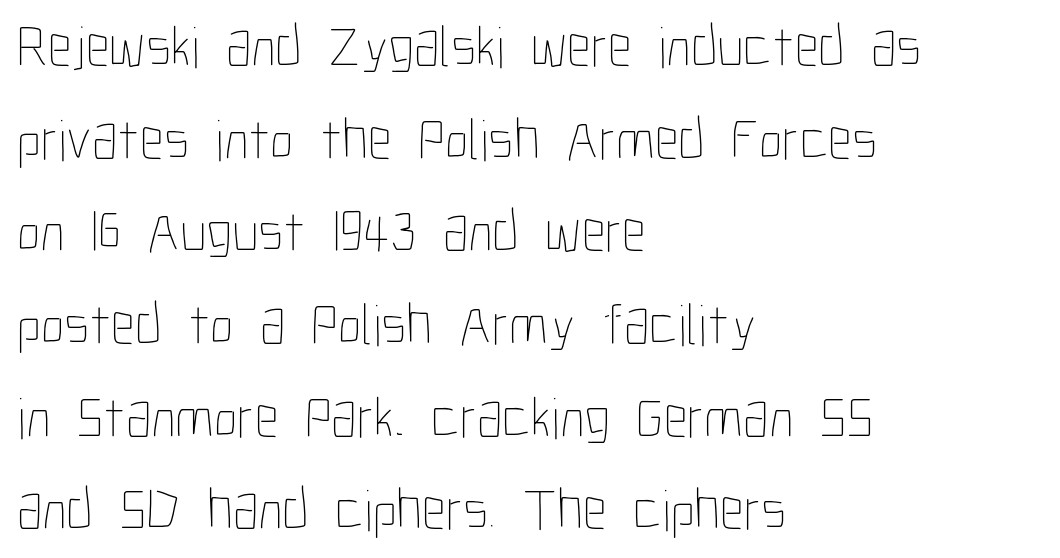
Q: Is the text bold? A: No.
Q: Is the text italic (slanted)? A: No, it is upright.
Q: Is the text underlined? A: No.
Q: How is the paragraph aligned? A: Left-aligned.
Q: Is the spacing between letters normal or unusually wide? A: Normal.
Q: Is the spacing between lines tight, normal or loose? A: Normal.
Q: Width (condensed, normal, or wide)? A: Condensed.
Q: Stroke contrast? A: Low.
Q: x-height? A: Medium.
Q: Monospaced? A: No.
